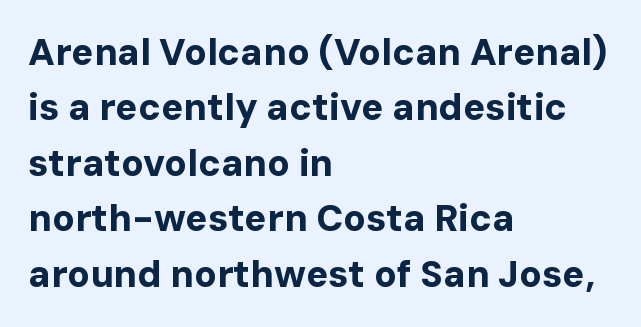
Q: Is the text bold? A: Yes.
Q: Is the text italic (slanted)? A: No, it is upright.
Q: Is the typeface a serif or a sans-serif typeface? A: Sans-serif.
Q: Is the text underlined? A: No.
Q: How is the paragraph aligned? A: Left-aligned.
Q: Is the spacing between letters normal or unusually wide? A: Normal.
Q: Is the spacing between lines tight, normal or loose? A: Normal.
Q: Width (condensed, normal, or wide)? A: Normal.
Q: Stroke contrast? A: Low.
Q: x-height? A: Medium.
Q: Monospaced? A: No.
